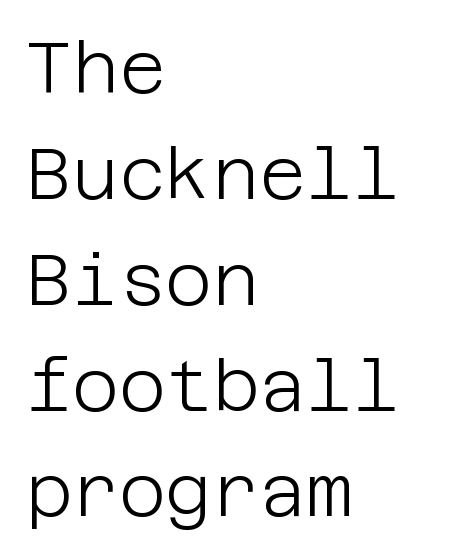
{"serif": "no", "italic": "no", "bold": "no", "weight": "light", "width": "normal", "stroke_contrast": "low", "x_height": "large", "underline": "no", "align": "left", "line_spacing": "normal", "line_spacing_ratio": 1.47, "letter_spacing": "normal", "letter_spacing_em": 0.0, "glyph_px": 72}
